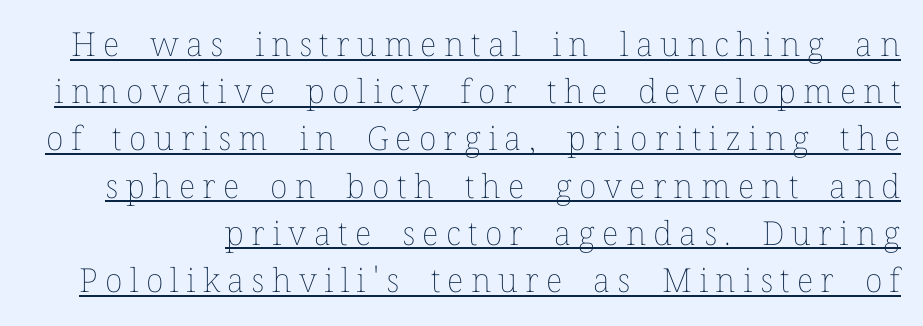
Q: Is the text bold? A: No.
Q: Is the text italic (slanted)? A: No, it is upright.
Q: Is the text underlined? A: Yes.
Q: Is the spacing between letters normal or unusually wide? A: Unusually wide.
Q: Is the spacing between lines tight, normal or loose? A: Normal.
Q: Width (condensed, normal, or wide)? A: Normal.
Q: Stroke contrast? A: Low.
Q: x-height? A: Medium.
Q: Monospaced? A: No.
